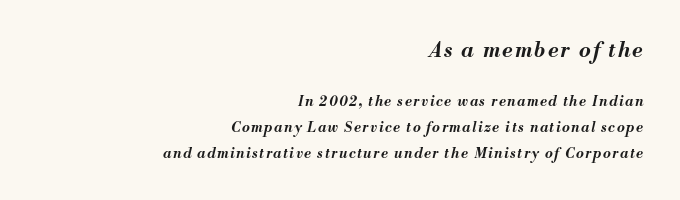
Is the type bold? Yes — the strokes are clearly thick and heavy. Looking at the ascenders, they clearly lean. Casual observation: everything's shoved over to the right. A student would notice the top passage is typeset larger than what follows. Each row of text sits above clean, open space.
